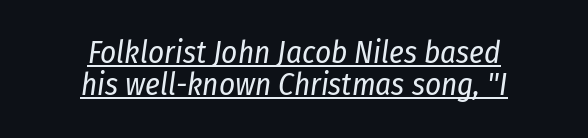
Reading down the column, the eye jumps only a short way to each next line. Honestly, the underline is the first thing you notice here. Stroke thickness stays within the range of a standard reading face or lighter. Glyph-to-glyph distance matches everyday printed text. This sample has the flowing, uneven cadence of proportional lettering. Leftover space on each line is divided equally before and after the words.
